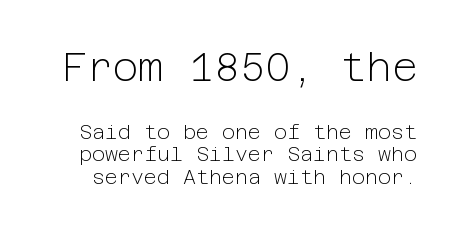
Quick note: underline off. Does the type have serifs? No, each stem ends abruptly. The face used here is rendered with its standard letterfit. The block of text is dense from top to bottom, with scant space between rows. Unlike italic type, these characters show no tilt at all. Reading top to bottom, the characters get smaller at the block break.
